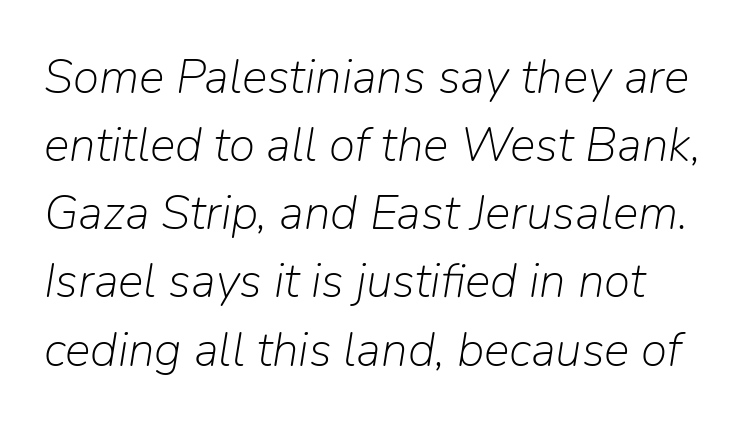
The image shows 48 px light type, italic (leaning right); set normal line spacing (1.42x), normal letter spacing, not underlined; low stroke contrast and a medium x-height.
